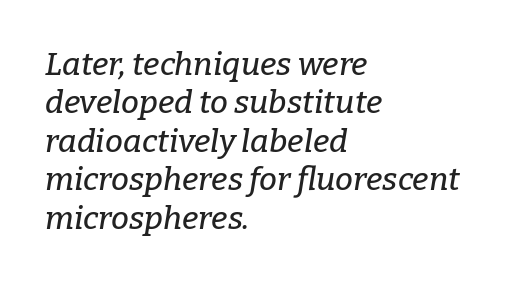
Regarding serifs, this sample has them. Would a proofreader flag this as italicized? Yes. Think of a printed novel: that variable character pitch is what you see here. Notice how the passage keeps a crisp vertical edge on the left only.
